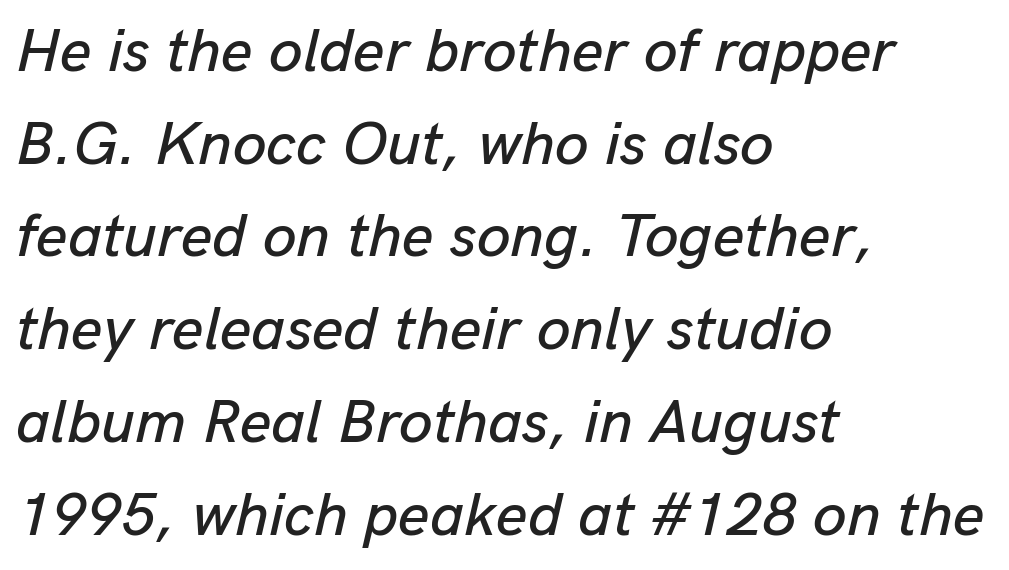
The image shows 61 px text type, italic (leaning right); set left-aligned, normal line spacing (1.52x), normal letter spacing, not underlined; low stroke contrast and a medium x-height.
